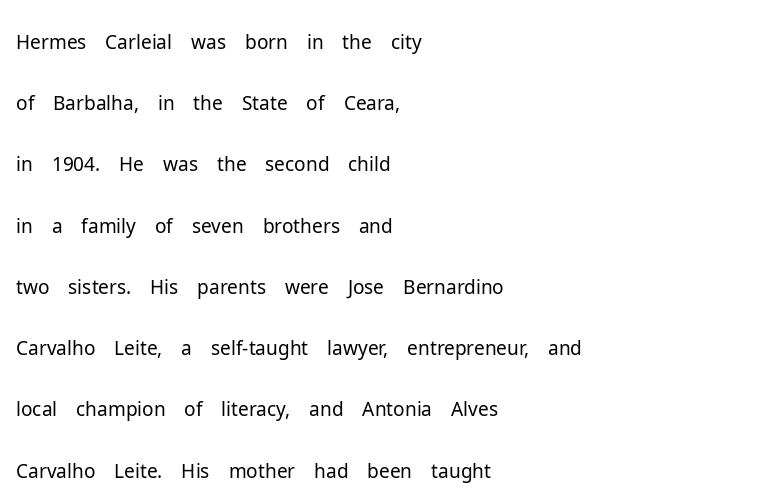
The image shows 39 px light sans-serif type, upright; set left-aligned, normal line spacing (1.57x), normal letter spacing, not underlined; low stroke contrast and a medium x-height.
